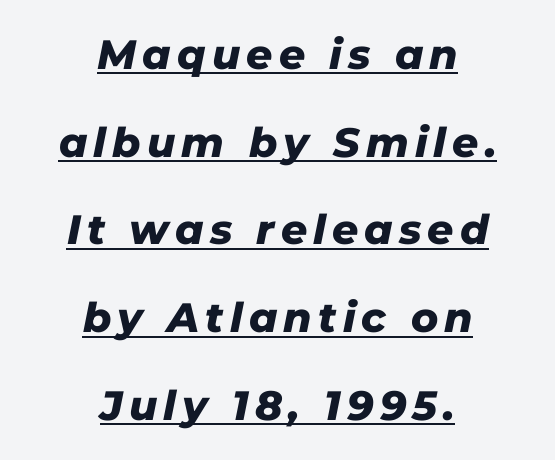
The image shows 41 px heavy type, italic (leaning right); set centered, loose line spacing (2.14x), underlined; low stroke contrast and a medium x-height.
